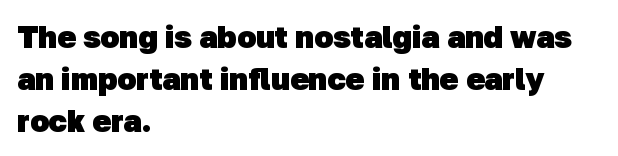
The image shows 31 px heavy sans-serif type; set left-aligned, normal line spacing (1.35x), normal letter spacing, not underlined; low stroke contrast and a medium x-height.
